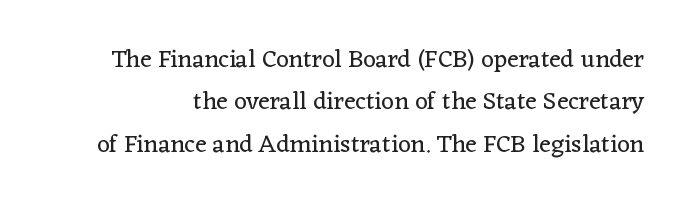
The image shows 25 px text type, upright; set normal line spacing (1.7x), normal letter spacing, not underlined.
